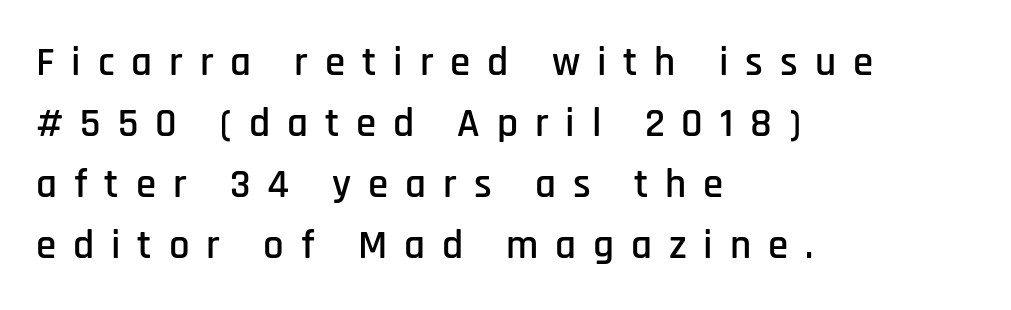
No italicization has been applied; the sample stays upright. Nobody drew a line under any word here. Evenly set lines give the paragraph a standard silhouette. The glyphs in this specimen are sans serif. The paragraph has a hard left edge and a soft right edge. Compared with typical body copy, the letter spacing here is much looser.
